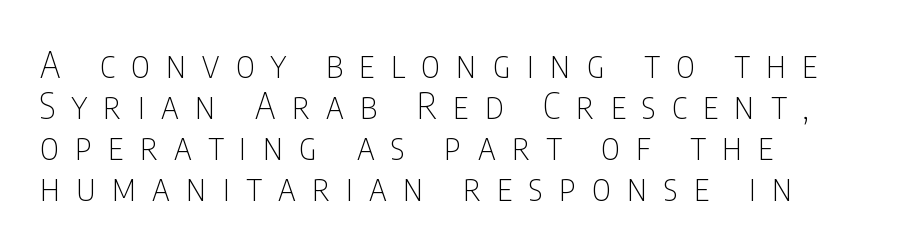
Q: Is the text bold? A: No.
Q: Is the text italic (slanted)? A: No, it is upright.
Q: Is the typeface a serif or a sans-serif typeface? A: Sans-serif.
Q: Is the text underlined? A: No.
Q: How is the paragraph aligned? A: Left-aligned.
Q: Is the spacing between letters normal or unusually wide? A: Unusually wide.
Q: Is the spacing between lines tight, normal or loose? A: Tight.
Q: Width (condensed, normal, or wide)? A: Condensed.
Q: Stroke contrast? A: Low.
Q: x-height? A: Large.
Q: Monospaced? A: No.
